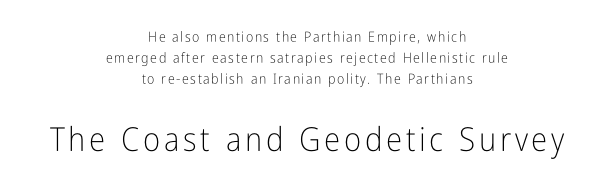
Q: Is the text bold? A: No.
Q: Is the text italic (slanted)? A: No, it is upright.
Q: Is the typeface a serif or a sans-serif typeface? A: Sans-serif.
Q: Is the text underlined? A: No.
Q: How is the paragraph aligned? A: Centered.
Q: Is the spacing between lines tight, normal or loose? A: Normal.
Q: Which block of text is set in a larger size, the first (top) or the second (bottom)? A: The second (bottom) one.
Q: Width (condensed, normal, or wide)? A: Condensed.
Q: Stroke contrast? A: Low.
Q: x-height? A: Medium.
Q: Monospaced? A: No.
